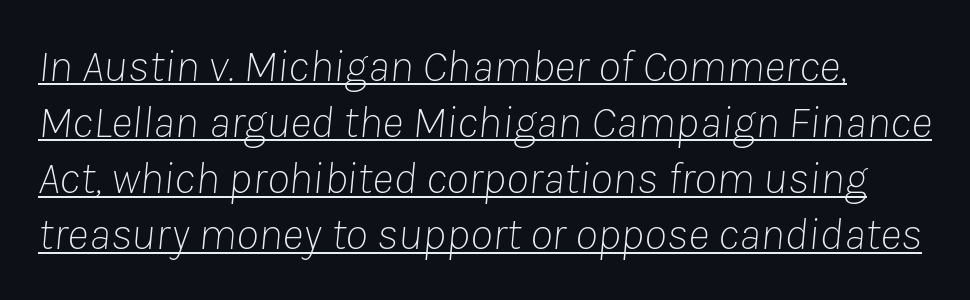
The image shows 46 px thin type, italic (leaning right); set line spacing 1.22x, normal letter spacing, underlined; low stroke contrast and a medium x-height.
